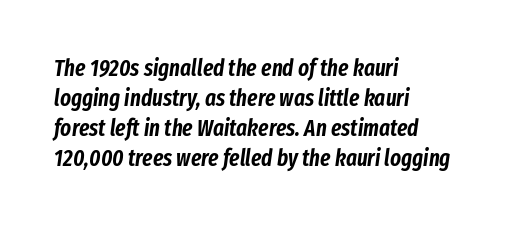
Q: Is the text italic (slanted)? A: Yes, it leans right by about 8 degrees.
Q: Is the text underlined? A: No.
Q: How is the paragraph aligned? A: Left-aligned.
Q: Is the spacing between letters normal or unusually wide? A: Normal.
Q: Is the spacing between lines tight, normal or loose? A: Normal.
